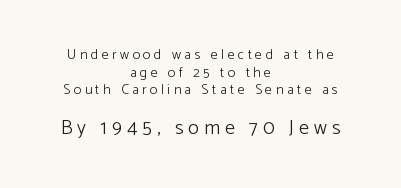
Q: Is the text bold? A: No.
Q: Is the text italic (slanted)? A: No, it is upright.
Q: Is the text underlined? A: No.
Q: How is the paragraph aligned? A: Centered.
Q: Is the spacing between letters normal or unusually wide? A: Unusually wide.
Q: Is the spacing between lines tight, normal or loose? A: Normal.
Q: Which block of text is set in a larger size, the first (top) or the second (bottom)? A: The second (bottom) one.
